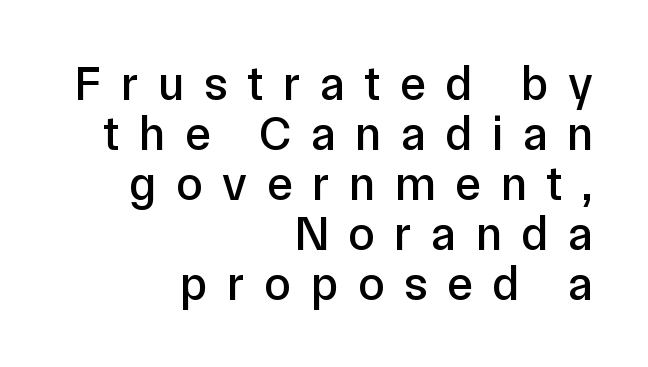
{"serif": "no", "italic": "no", "width": "normal", "stroke_contrast": "low", "x_height": "medium", "monospaced": "no", "underline": "no", "align": "right", "line_spacing": "tight", "line_spacing_ratio": 1.04, "letter_spacing": "wide", "letter_spacing_em": 0.41, "glyph_px": 48}
